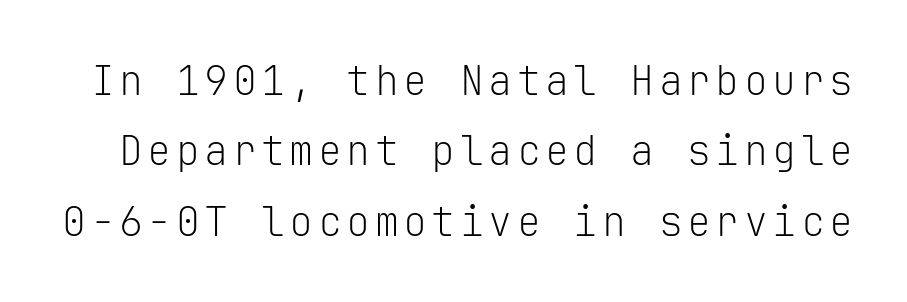
{"serif": "no", "italic": "no", "bold": "no", "weight": "light", "width": "normal", "stroke_contrast": "low", "x_height": "medium", "monospaced": "yes", "underline": "no", "line_spacing_ratio": 1.76, "glyph_px": 40}
